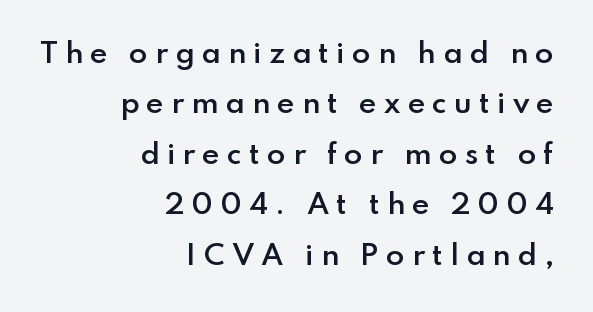
The image shows 27 px text type, upright; set right-aligned, line spacing 1.87x, unusually wide letter spacing (+0.26 em), not underlined.
